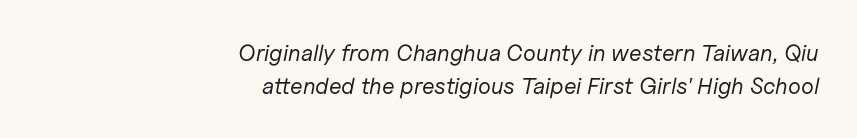
Q: Is the text bold? A: No.
Q: Is the text italic (slanted)? A: Yes, it leans right by about 11 degrees.
Q: Is the text underlined? A: No.
Q: How is the paragraph aligned? A: Right-aligned.
Q: Is the spacing between letters normal or unusually wide? A: Normal.
Q: Is the spacing between lines tight, normal or loose? A: Normal.
